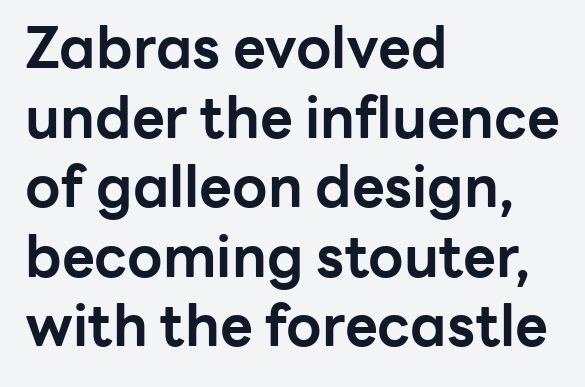
The image shows 57 px bold sans-serif type, upright; set left-aligned, line spacing 1.22x, normal letter spacing, not underlined; low stroke contrast and a medium x-height.
